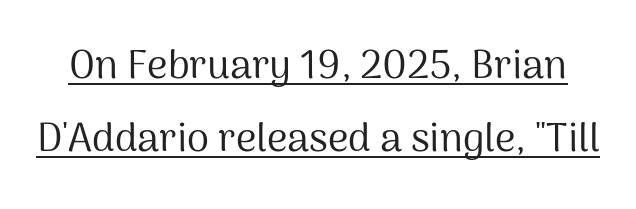
The image shows 40 px regular-weight sans-serif type, upright; set line spacing 1.82x, normal letter spacing, underlined; medium stroke contrast and a medium x-height.
